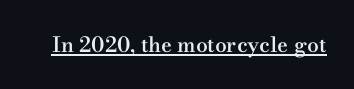
{"italic": "no", "bold": "semi", "underline": "yes", "letter_spacing": "normal", "letter_spacing_em": 0.0, "glyph_px": 21}
